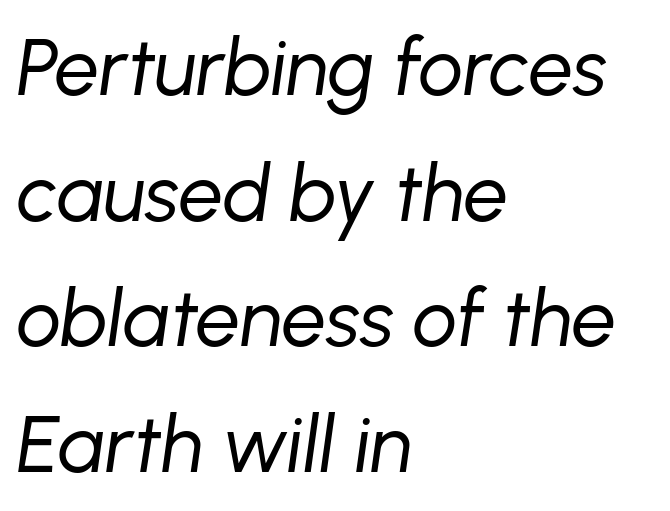
{"italic": "yes", "lean": "right", "slant_degrees": 8, "bold": "no", "weight": "regular", "width": "normal", "stroke_contrast": "low", "x_height": "medium", "monospaced": "no", "underline": "no", "align": "left", "line_spacing": "normal", "line_spacing_ratio": 1.59, "letter_spacing": "normal", "letter_spacing_em": 0.0, "glyph_px": 79}
